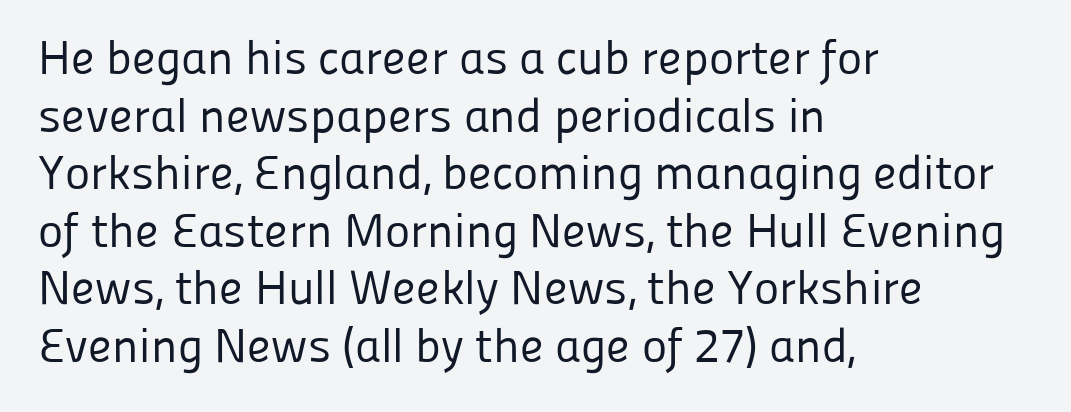
Upright lettering throughout. Each line starts at the same left margin while the right side varies. This sample has the flowing, uneven cadence of proportional lettering. In terms of letterform style, serifs are entirely absent. Vertical stems look standard width or narrower in stroke. Any mark beneath the type? The region is blank.
